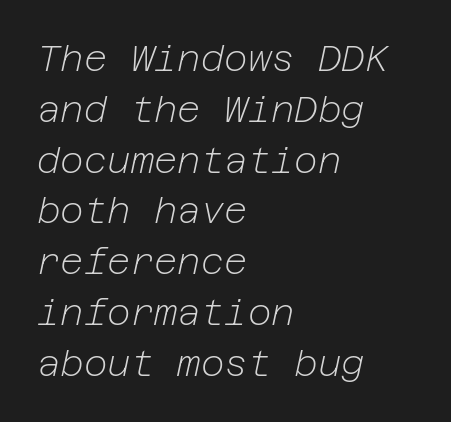
The image shows 36 px light type, italic (leaning right); set left-aligned, normal line spacing (1.41x), normal letter spacing, not underlined; low stroke contrast and a medium x-height.
